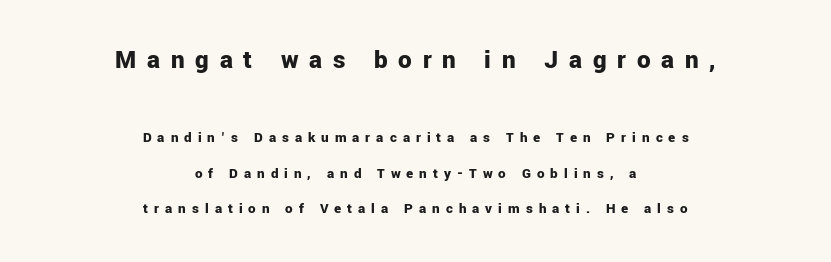
Q: Is the text bold? A: Yes.
Q: Is the text italic (slanted)? A: No, it is upright.
Q: Is the text underlined? A: No.
Q: How is the paragraph aligned? A: Centered.
Q: Is the spacing between letters normal or unusually wide? A: Unusually wide.
Q: Is the spacing between lines tight, normal or loose? A: Loose.
Q: Which block of text is set in a larger size, the first (top) or the second (bottom)? A: The first (top) one.
